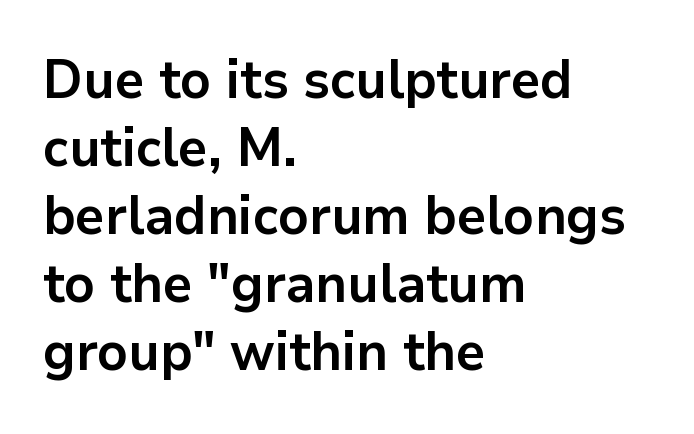
Characters follow at the spacing the type designer built in. Leading: standard. Note the varied advance widths — an 'i' is clearly narrower than an 'm'. Is this a sans? Yes — the strokes have no serifs. Plain, unruled lines of type.
